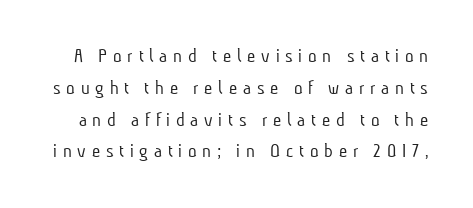
Q: Is the text bold? A: No.
Q: Is the text underlined? A: No.
Q: Is the spacing between letters normal or unusually wide? A: Unusually wide.
Q: Is the spacing between lines tight, normal or loose? A: Normal.
